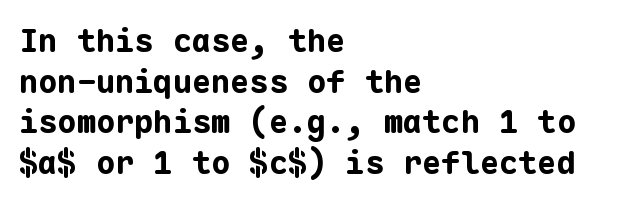
Thick stems and heavy bowls — unmistakably bold. You can tell it's not italic because the verticals are truly vertical. A typesetter would call this monospace, since all characters share one set width. These lines stack with their left ends in a neat column. The passage shown is not underscored anywhere. Caption: standard tracking, unaltered.
